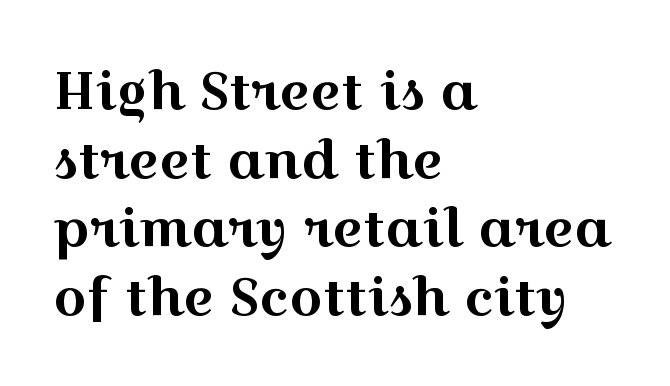
Q: Is the text italic (slanted)? A: No, it is upright.
Q: Is the typeface a serif or a sans-serif typeface? A: Serif.
Q: Is the text underlined? A: No.
Q: How is the paragraph aligned? A: Left-aligned.
Q: Is the spacing between letters normal or unusually wide? A: Normal.
Q: Is the spacing between lines tight, normal or loose? A: Normal.
Q: Width (condensed, normal, or wide)? A: Wide.
Q: x-height? A: Medium.
Q: Monospaced? A: No.
